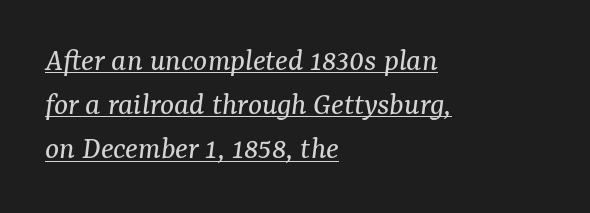
The image shows 33 px regular-weight serif type, italic (leaning right); set left-aligned, normal line spacing (1.34x), normal letter spacing, underlined; medium stroke contrast and a medium x-height.
